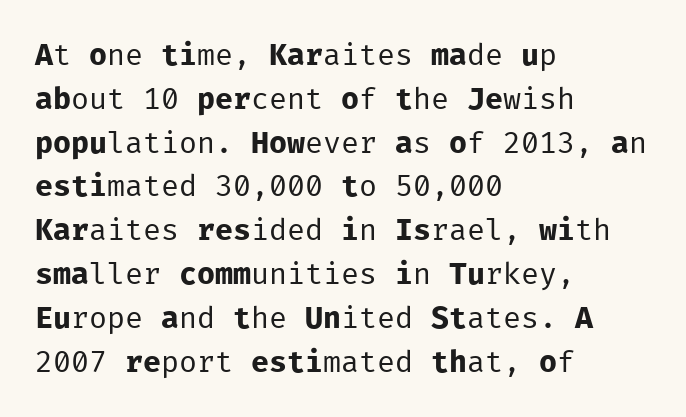
The image shows 30 px regular-weight sans-serif type, upright, monospaced; set left-aligned, normal line spacing (1.46x), normal letter spacing, not underlined; low stroke contrast and a medium x-height.
